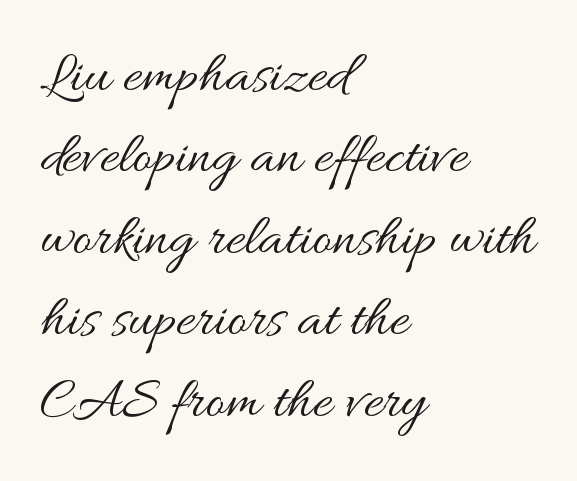
The image shows 59 px regular-weight, wide type; set left-aligned, normal line spacing (1.38x), normal letter spacing, not underlined; medium stroke contrast and a small x-height.
